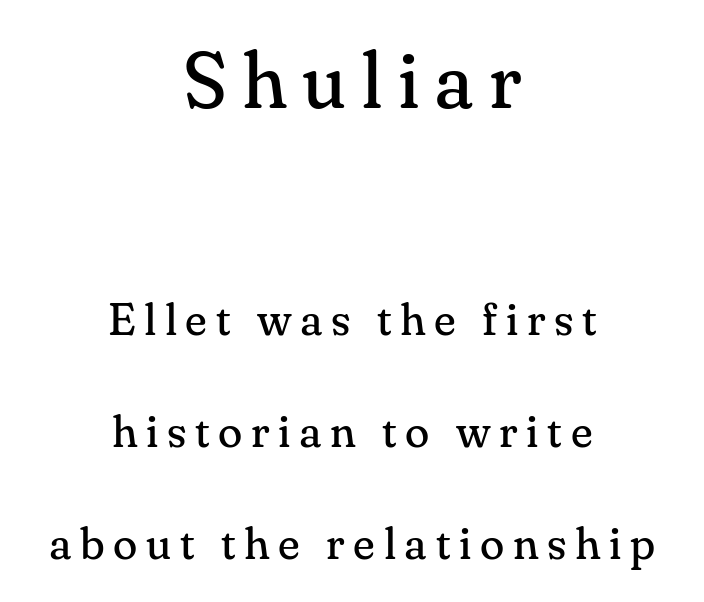
{"serif": "yes", "italic": "no", "bold": "no", "weight": "regular", "width": "normal", "stroke_contrast": "medium", "x_height": "small", "monospaced": "no", "underline": "no", "align": "center", "line_spacing": "loose", "line_spacing_ratio": 2.49, "larger_block": "first", "size_ratio": 1.76, "glyph_px": 79}
